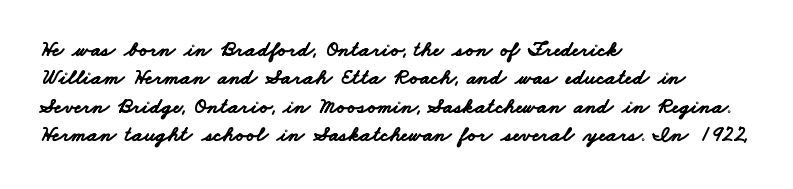
The image shows 22 px bold type; set left-aligned, normal line spacing (1.29x), normal letter spacing, not underlined.
